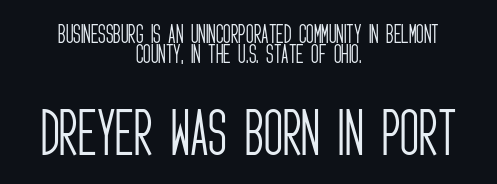
The image shows 52 px light, condensed sans-serif type, upright; set centered, tight line spacing (0.95x), normal letter spacing, not underlined; the second (bottom) block is 2.48x larger; low stroke contrast and a large x-height.
